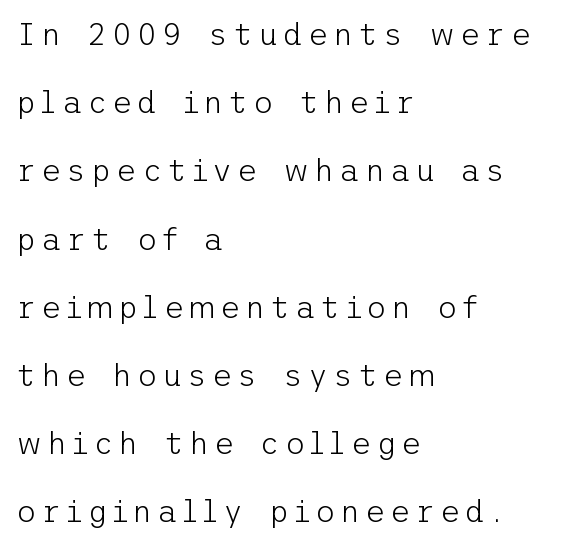
The image shows 31 px light sans-serif type, upright; set left-aligned, loose line spacing (2.2x), not underlined; low stroke contrast and a medium x-height.
